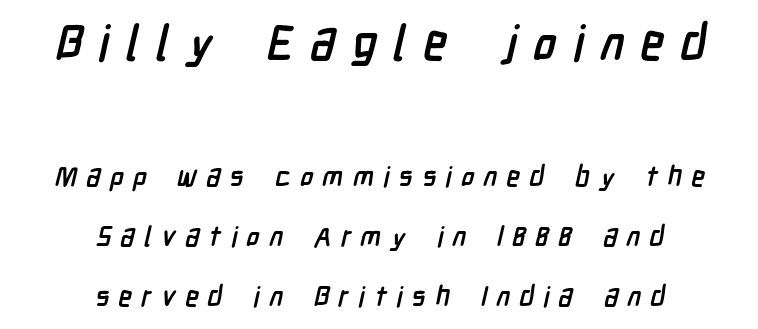
Q: Is the text bold? A: Yes.
Q: Is the typeface a serif or a sans-serif typeface? A: Sans-serif.
Q: Is the text underlined? A: No.
Q: How is the paragraph aligned? A: Centered.
Q: Is the spacing between letters normal or unusually wide? A: Unusually wide.
Q: Is the spacing between lines tight, normal or loose? A: Loose.
Q: Which block of text is set in a larger size, the first (top) or the second (bottom)? A: The first (top) one.
Q: Width (condensed, normal, or wide)? A: Condensed.
Q: Stroke contrast? A: Low.
Q: x-height? A: Medium.
Q: Monospaced? A: No.
